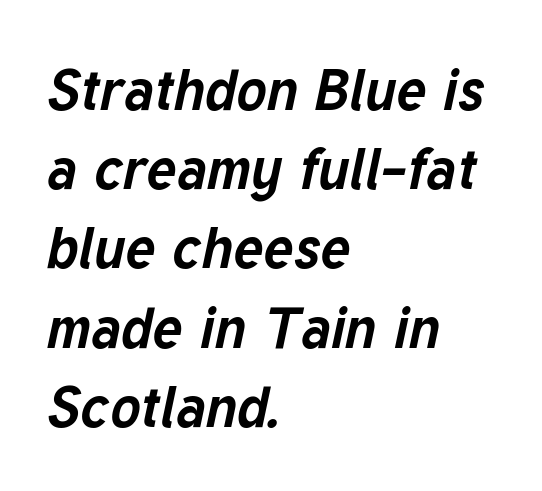
The passage shown is not underscored anywhere. Varying glyph widths throughout — classic text-font behaviour. Quick note: interline space is typical. The glyphs have the mass of a bold cut.
